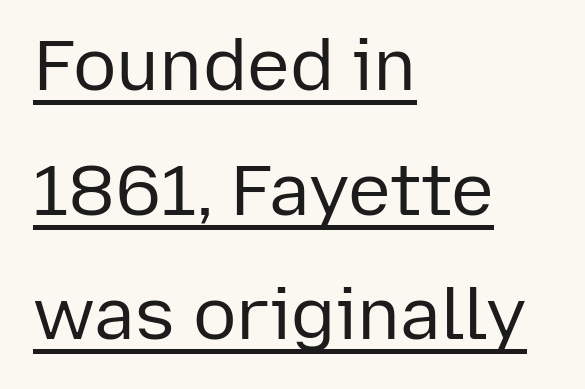
The image shows 72 px regular-weight sans-serif type, upright; set left-aligned, line spacing 1.73x, normal letter spacing, underlined; low stroke contrast and a medium x-height.
